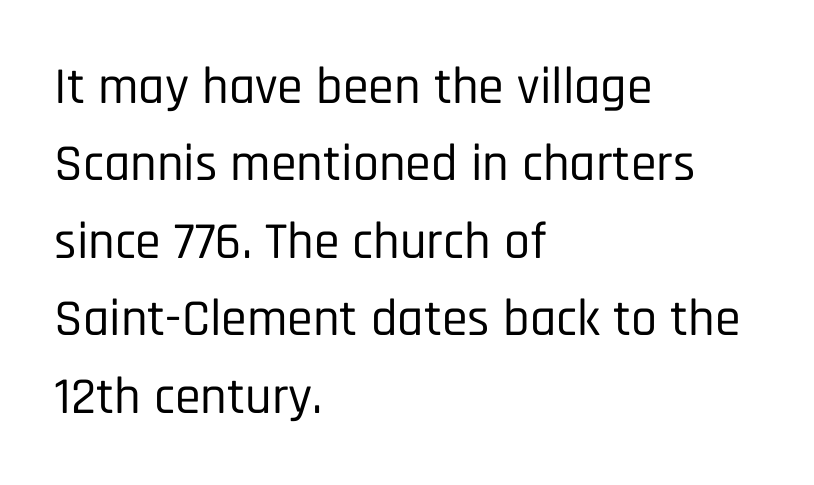
{"serif": "no", "italic": "no", "width": "condensed", "stroke_contrast": "low", "x_height": "large", "monospaced": "no", "underline": "no", "align": "left", "line_spacing": "normal", "line_spacing_ratio": 1.49, "letter_spacing": "normal", "letter_spacing_em": 0.0, "glyph_px": 52}
